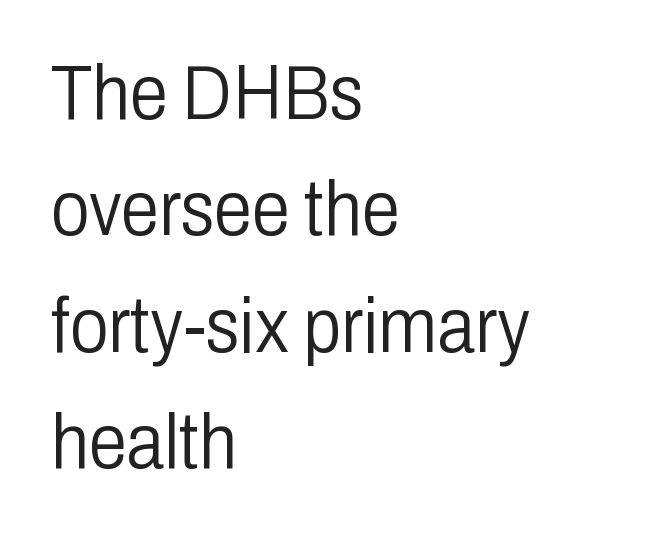
The image shows 77 px light, condensed sans-serif type, upright; set left-aligned, normal line spacing (1.51x), normal letter spacing, not underlined; low stroke contrast and a medium x-height.
